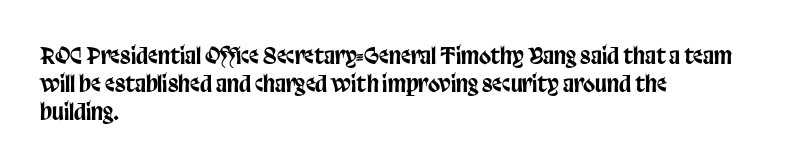
{"italic": "no", "underline": "no", "align": "left", "line_spacing": "normal", "line_spacing_ratio": 1.28, "letter_spacing": "normal", "letter_spacing_em": 0.0, "glyph_px": 22}
